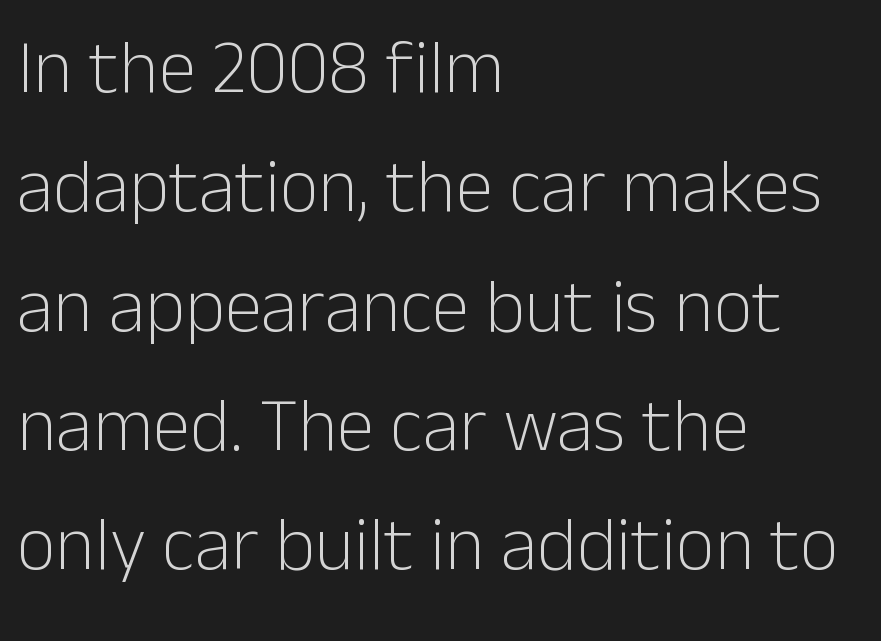
The image shows 76 px light sans-serif type, upright; set left-aligned, normal line spacing (1.57x), normal letter spacing, not underlined; low stroke contrast and a medium x-height.
